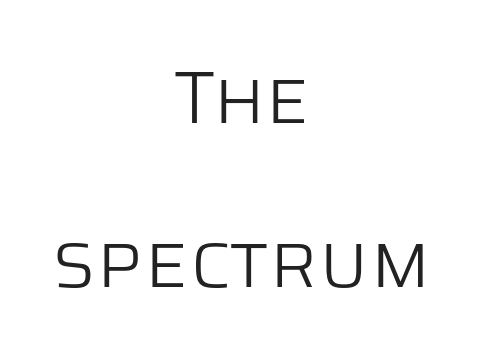
Q: Is the text bold? A: No.
Q: Is the text italic (slanted)? A: No, it is upright.
Q: Is the typeface a serif or a sans-serif typeface? A: Sans-serif.
Q: Is the text underlined? A: No.
Q: How is the paragraph aligned? A: Centered.
Q: Is the spacing between letters normal or unusually wide? A: Normal.
Q: Is the spacing between lines tight, normal or loose? A: Loose.
Q: Width (condensed, normal, or wide)? A: Normal.
Q: Stroke contrast? A: Low.
Q: x-height? A: Large.
Q: Monospaced? A: No.
